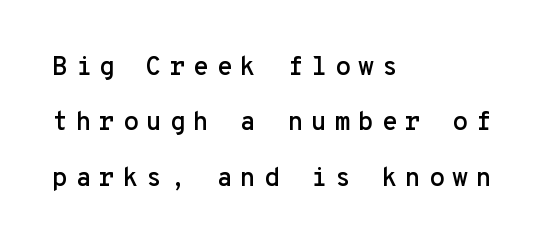
Q: Is the text italic (slanted)? A: No, it is upright.
Q: Is the text underlined? A: No.
Q: How is the paragraph aligned? A: Left-aligned.
Q: Is the spacing between letters normal or unusually wide? A: Unusually wide.
Q: Is the spacing between lines tight, normal or loose? A: Loose.
